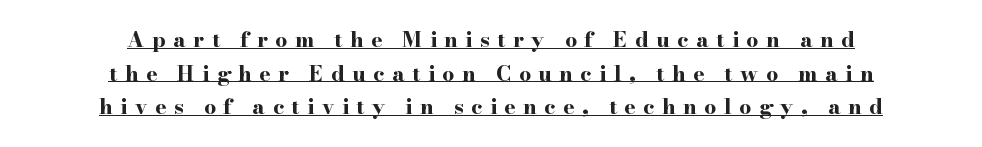
Q: Is the text bold? A: Yes.
Q: Is the text italic (slanted)? A: No, it is upright.
Q: Is the text underlined? A: Yes.
Q: How is the paragraph aligned? A: Centered.
Q: Is the spacing between letters normal or unusually wide? A: Unusually wide.
Q: Is the spacing between lines tight, normal or loose? A: Normal.
